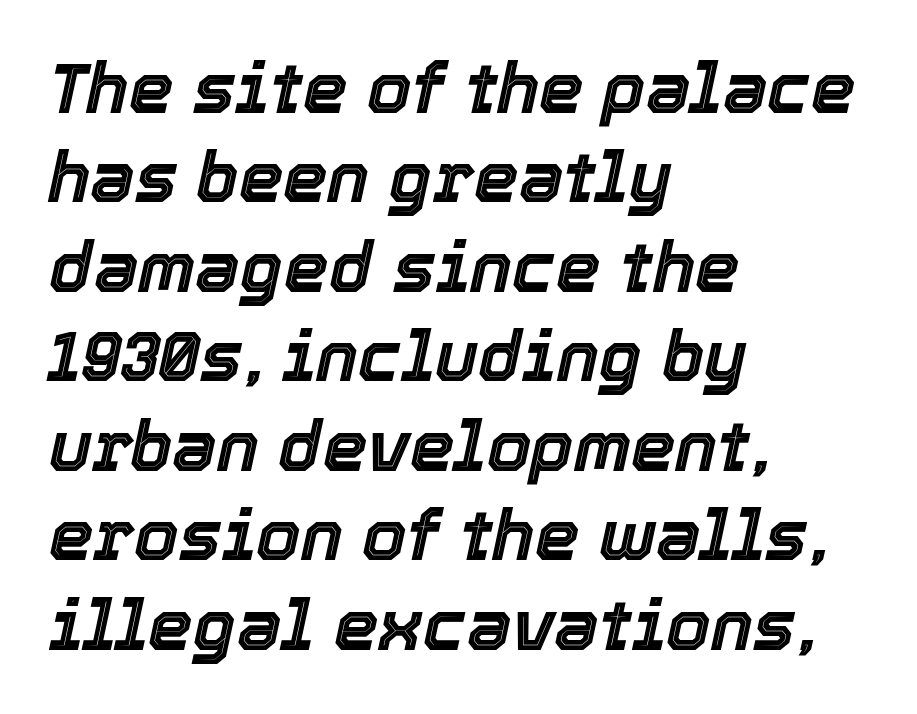
The image shows 71 px text type, italic (leaning right); set left-aligned, normal line spacing (1.26x), normal letter spacing, not underlined; a medium x-height.
